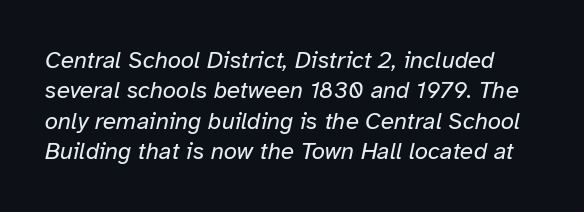
Descenders hang freely into open space. No heavy texture on the line: the type isn't bold. A normal amount of white space separates one row of letters from the next. Compared with ordinary roman type, these characters are visibly tilted. Nothing unusual about the tracking: characters are spaced as the font intends.
